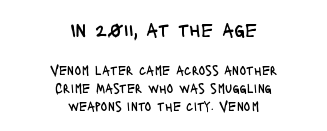
Q: Is the text bold? A: No.
Q: Is the text italic (slanted)? A: No, it is upright.
Q: Is the text underlined? A: No.
Q: How is the paragraph aligned? A: Centered.
Q: Is the spacing between letters normal or unusually wide? A: Normal.
Q: Is the spacing between lines tight, normal or loose? A: Normal.
Q: Which block of text is set in a larger size, the first (top) or the second (bottom)? A: The first (top) one.
